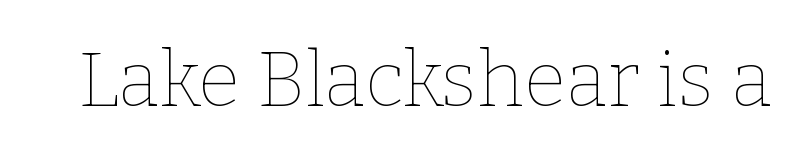
{"italic": "no", "bold": "no", "weight": "thin", "width": "normal", "stroke_contrast": "low", "x_height": "medium", "monospaced": "no", "underline": "no", "letter_spacing": "normal", "letter_spacing_em": 0.0, "glyph_px": 77}
